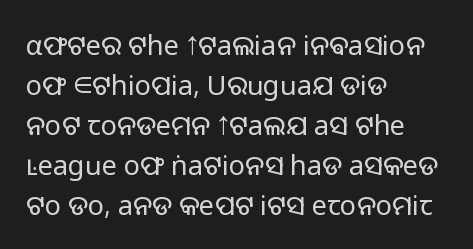
Italic: no, the glyphs are upright roman. Observe the ordinary spacing: letters are neighbours, not strangers. Line spacing here is normal. The zone under the glyphs is completely vacant. These lines stack with their left ends in a neat column.
